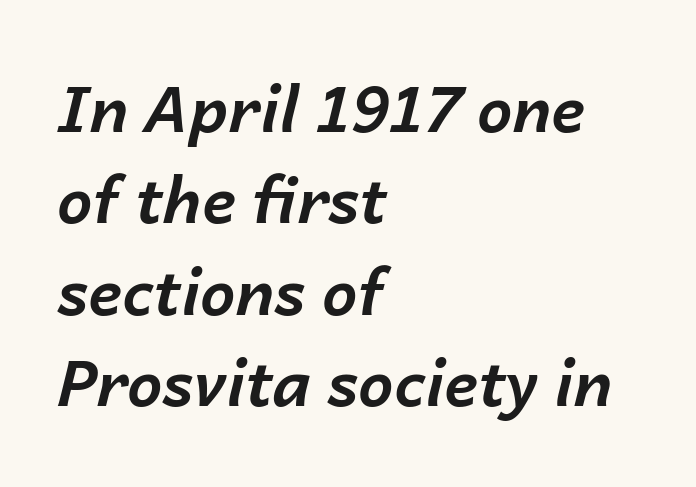
Words appear dense and cohesive because spacing is normal. This is heavy type, rendered in bold. Rendered with sloped, italic letterforms. These lines stack with their left ends in a neat column. You could not count columns in this text — the font is proportionally spaced.
